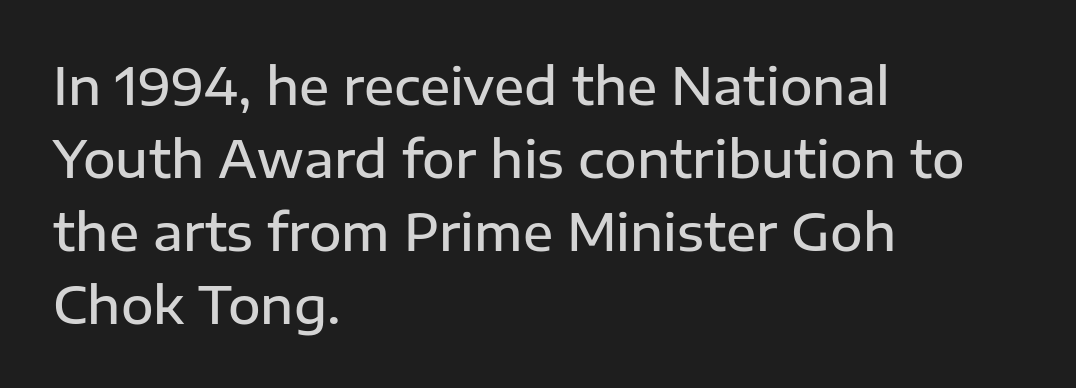
Q: Is the text bold? A: Semi-bold.
Q: Is the text italic (slanted)? A: No, it is upright.
Q: Is the typeface a serif or a sans-serif typeface? A: Sans-serif.
Q: Is the text underlined? A: No.
Q: How is the paragraph aligned? A: Left-aligned.
Q: Is the spacing between letters normal or unusually wide? A: Normal.
Q: Is the spacing between lines tight, normal or loose? A: Normal.
Q: Width (condensed, normal, or wide)? A: Normal.
Q: Stroke contrast? A: Low.
Q: x-height? A: Medium.
Q: Monospaced? A: No.
